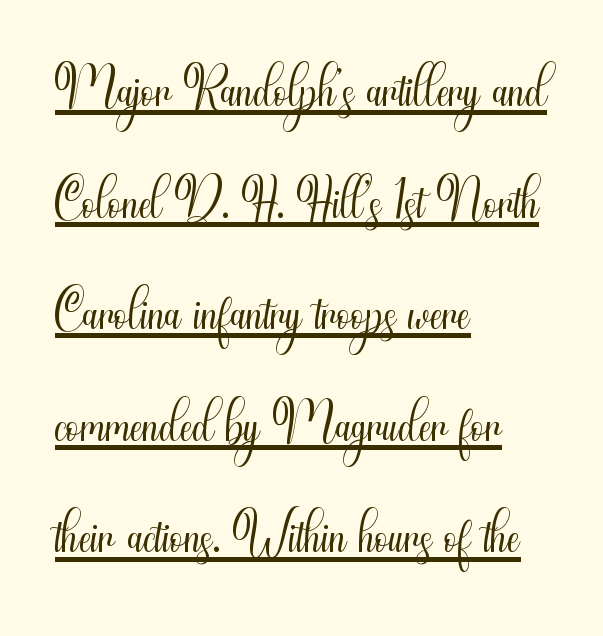
The image shows 78 px light, condensed sans-serif type; set left-aligned, normal line spacing (1.43x), normal letter spacing, underlined; medium stroke contrast and a small x-height.
